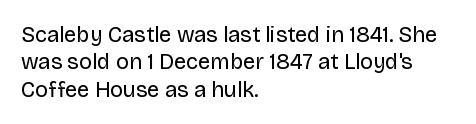
Counters stay open thanks to moderate or lighter strokes. All the whitespace from short lines collects on the right. Normally led — the rows are evenly, conventionally spaced. The glyphs are unaccompanied by any horizontal stroke below them.
